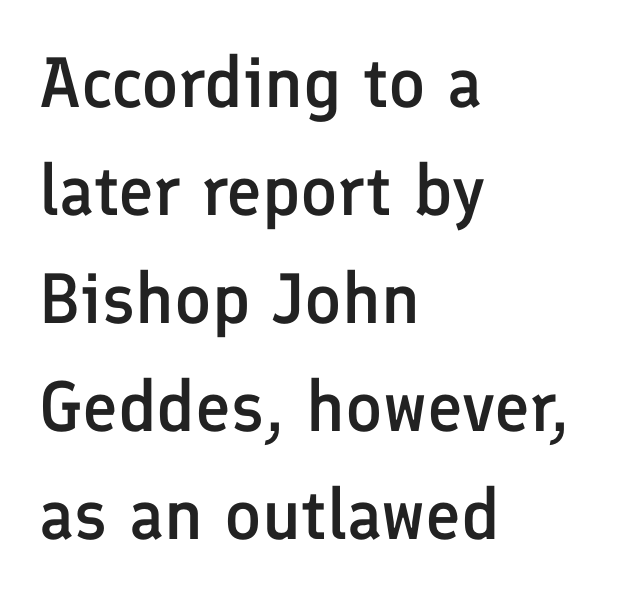
The image shows 71 px semibold sans-serif type, upright; set left-aligned, normal line spacing (1.52x), normal letter spacing, not underlined; low stroke contrast and a medium x-height.
